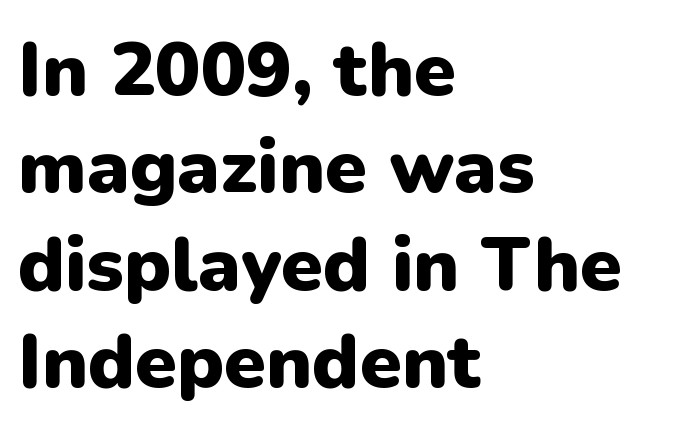
{"serif": "no", "italic": "no", "bold": "yes", "weight": "heavy", "width": "normal", "stroke_contrast": "low", "x_height": "medium", "monospaced": "no", "underline": "no", "align": "left", "line_spacing": "normal", "line_spacing_ratio": 1.28, "letter_spacing": "normal", "letter_spacing_em": 0.0, "glyph_px": 76}
